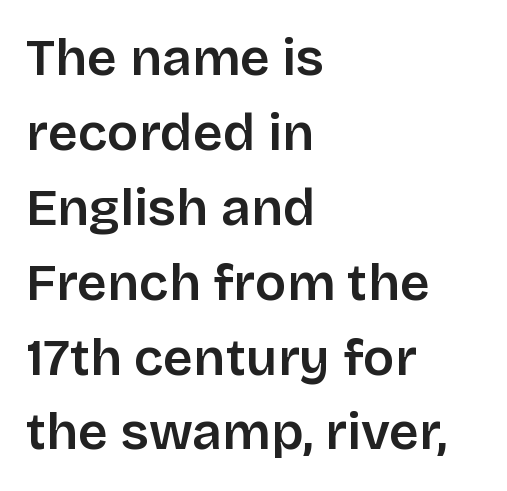
{"serif": "no", "italic": "no", "bold": "semi", "weight": "semibold", "width": "normal", "stroke_contrast": "low", "x_height": "large", "monospaced": "no", "underline": "no", "align": "left", "line_spacing": "normal", "line_spacing_ratio": 1.44, "letter_spacing": "normal", "letter_spacing_em": 0.0, "glyph_px": 52}
